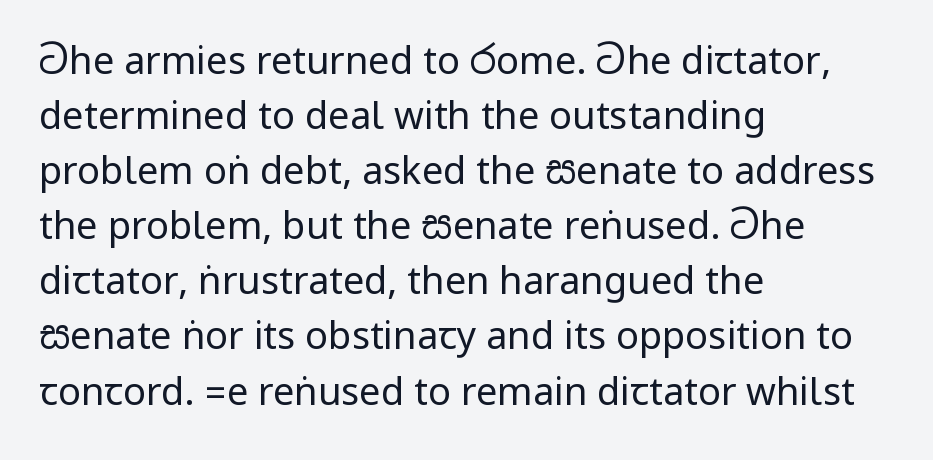
Q: Is the text bold? A: No.
Q: Is the text italic (slanted)? A: No, it is upright.
Q: Is the typeface a serif or a sans-serif typeface? A: Sans-serif.
Q: Is the text underlined? A: No.
Q: How is the paragraph aligned? A: Left-aligned.
Q: Is the spacing between letters normal or unusually wide? A: Normal.
Q: Is the spacing between lines tight, normal or loose? A: Normal.
Q: Width (condensed, normal, or wide)? A: Condensed.
Q: Stroke contrast? A: Low.
